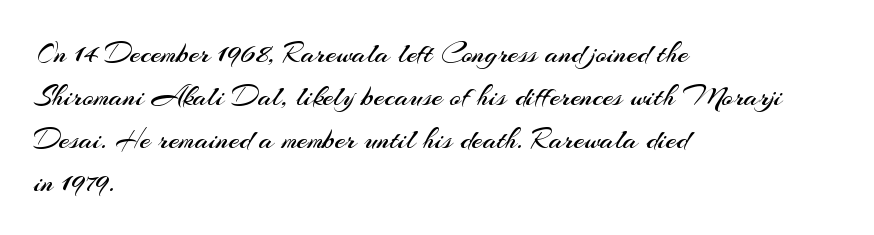
The rendering uses natural spacing where letterforms have individual widths. Does the leading feel generous? No, just average. The space directly below the letters is spotless. Short and long lines alike share a common starting point at left.
